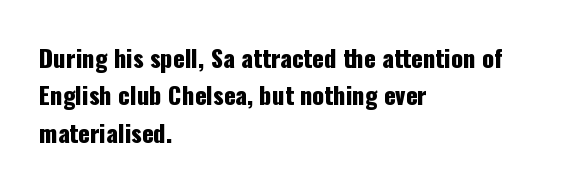
{"italic": "no", "underline": "no", "align": "left", "line_spacing": "normal", "line_spacing_ratio": 1.56, "letter_spacing": "normal", "letter_spacing_em": 0.0, "glyph_px": 24}
